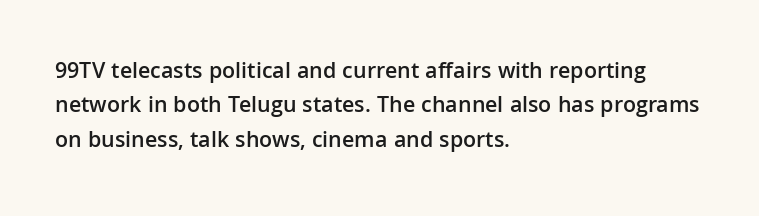
Q: Is the text bold? A: Semi-bold.
Q: Is the text italic (slanted)? A: No, it is upright.
Q: Is the text underlined? A: No.
Q: How is the paragraph aligned? A: Left-aligned.
Q: Is the spacing between letters normal or unusually wide? A: Normal.
Q: Is the spacing between lines tight, normal or loose? A: Normal.
